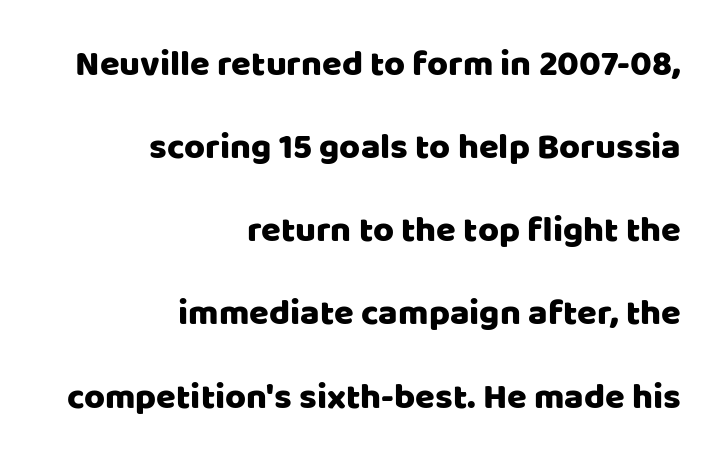
I'd call this a sans setting — the letters go barefoot. The line texture is even and compact thanks to regular tracking. A typesetter would call this proportional, since set widths differ per character. Beneath every word, the page is bare. The typesetter chose a ragged-left arrangement here.
